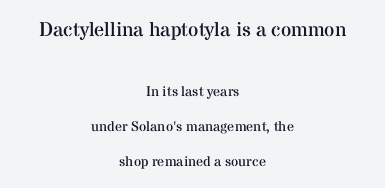
The image shows 20 px text type, upright; set centered, loose line spacing (2.49x), normal letter spacing, not underlined; the first (top) block is 1.43x larger.
